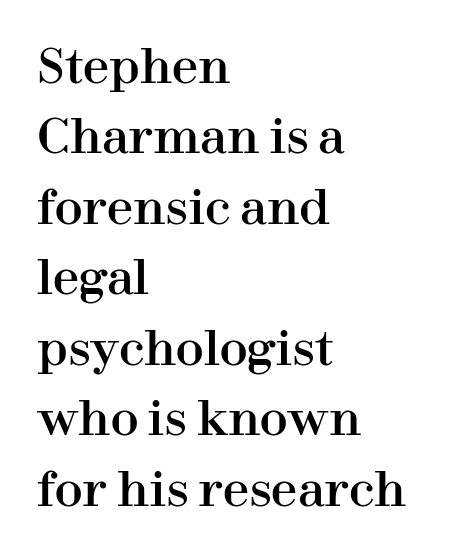
The type is set solid horizontally, with unmodified tracking. The letters carry serifs — small finishing strokes at the ends of their stems. The foot of each line stays bare and open. These lines are set flush left with a ragged right edge.
